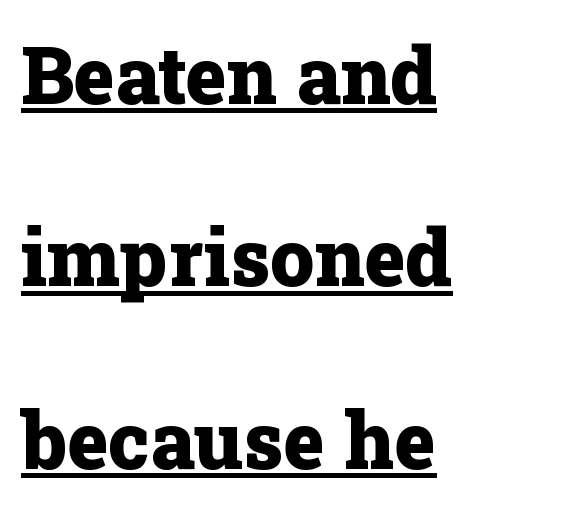
Short note: letters normally spaced. Underline: present. Notice the wide empty band between every row — that's loose leading. These lines are rendered in a variable-pitch font. Do the letters lean? They stand straight.
